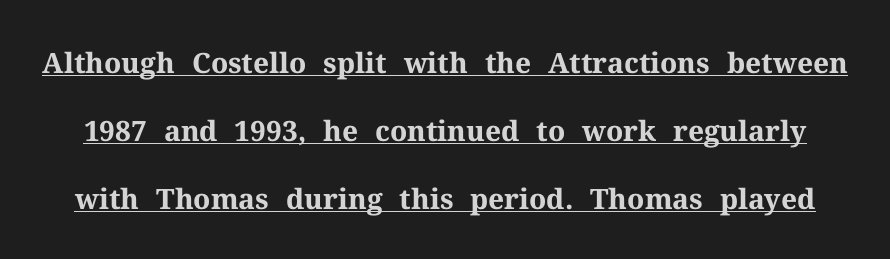
{"serif": "yes", "italic": "no", "bold": "yes", "weight": "bold", "width": "normal", "stroke_contrast": "medium", "x_height": "medium", "monospaced": "no", "underline": "yes", "line_spacing": "loose", "line_spacing_ratio": 2.43, "letter_spacing": "normal", "letter_spacing_em": 0.0, "glyph_px": 28}
